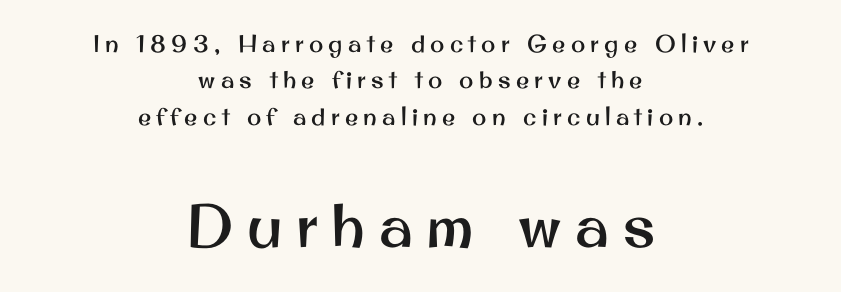
Q: Is the text italic (slanted)? A: No, it is upright.
Q: Is the typeface a serif or a sans-serif typeface? A: Sans-serif.
Q: Is the text underlined? A: No.
Q: How is the paragraph aligned? A: Centered.
Q: Is the spacing between letters normal or unusually wide? A: Unusually wide.
Q: Is the spacing between lines tight, normal or loose? A: Normal.
Q: Which block of text is set in a larger size, the first (top) or the second (bottom)? A: The second (bottom) one.
Q: Width (condensed, normal, or wide)? A: Normal.
Q: Stroke contrast? A: Medium.
Q: x-height? A: Small.
Q: Monospaced? A: No.
